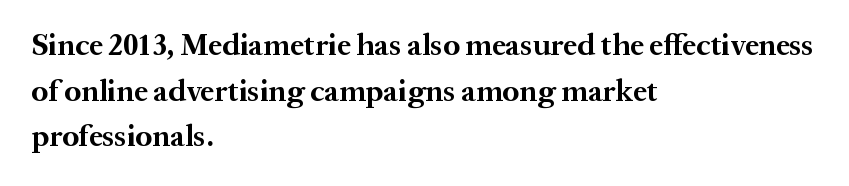
The face used here is proportionally spaced, like ordinary book or web type. The letters carry serifs — small finishing strokes at the ends of their stems. The paragraph shown leans on its left margin. Summary of vertical rhythm: regular, with standard interline spacing.
